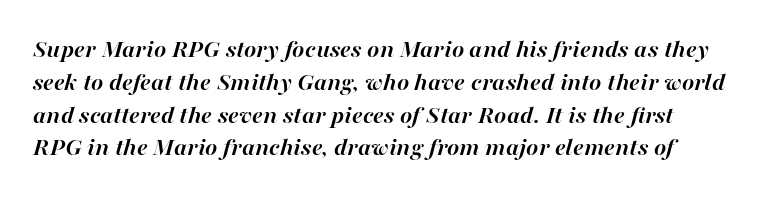
The image shows 26 px bold type, italic (leaning right); set normal line spacing (1.26x), normal letter spacing, not underlined.
